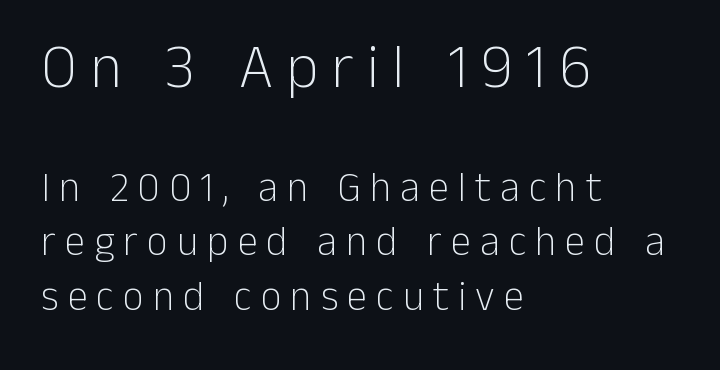
{"serif": "no", "italic": "no", "bold": "no", "weight": "light", "width": "normal", "stroke_contrast": "low", "x_height": "medium", "monospaced": "no", "underline": "no", "align": "left", "line_spacing": "normal", "line_spacing_ratio": 1.32, "letter_spacing": "wide", "letter_spacing_em": 0.22, "larger_block": "first", "size_ratio": 1.49, "glyph_px": 61}
